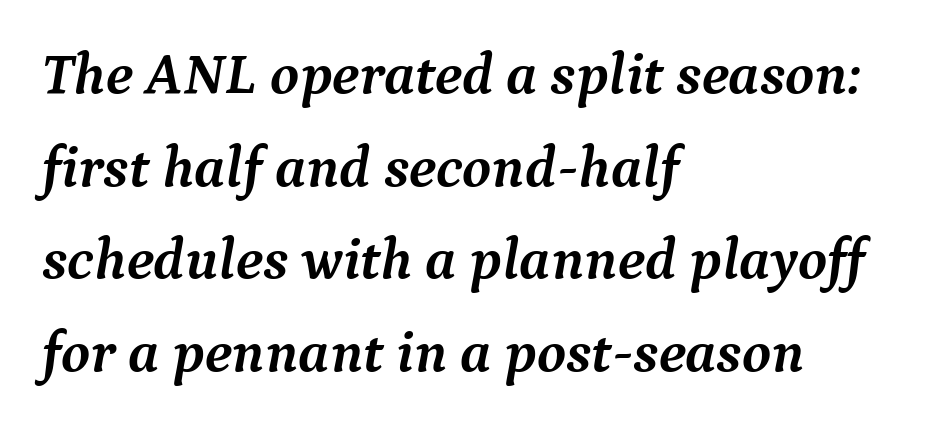
The image shows 59 px semibold serif type, italic (leaning right); set left-aligned, normal line spacing (1.57x), normal letter spacing, not underlined; medium stroke contrast and a medium x-height.
